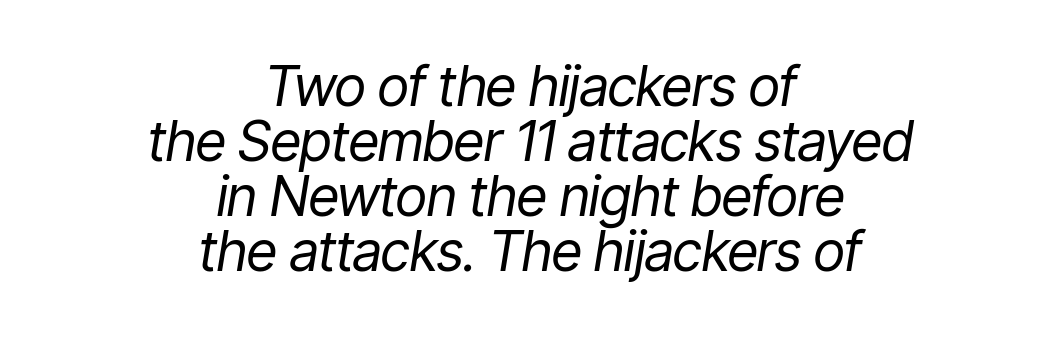
There is no visible air inserted between adjacent glyphs. Vertically, the passage feels compressed, each row crowding the next. The letters are slanted; this is an italic face. Stem width sits at or under what a default text font uses. This rendering features lettering with no underline.
